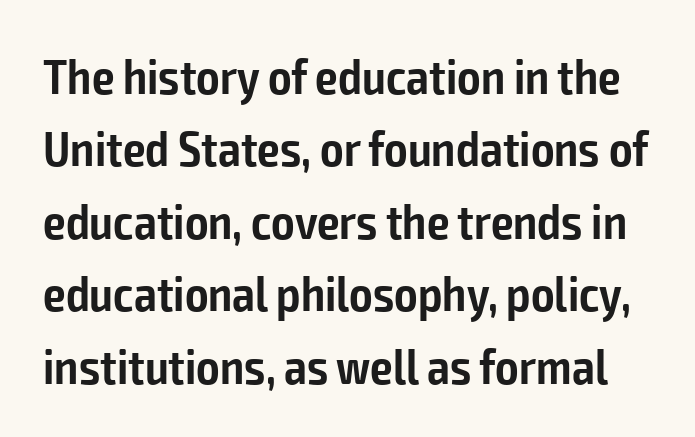
The image shows 50 px semibold, condensed sans-serif type, upright; set normal line spacing (1.45x), normal letter spacing, not underlined; low stroke contrast and a medium x-height.
